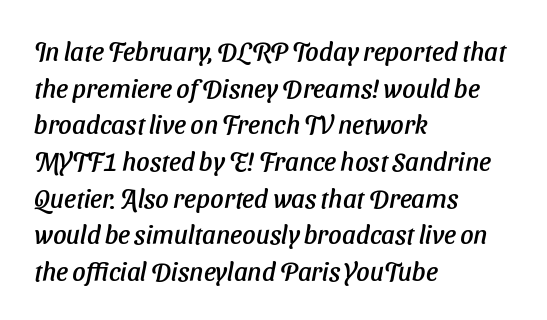
{"italic": "yes", "lean": "right", "slant_degrees": 11, "underline": "no", "align": "left", "line_spacing": "normal", "line_spacing_ratio": 1.41, "letter_spacing": "normal", "letter_spacing_em": 0.0, "glyph_px": 26}
